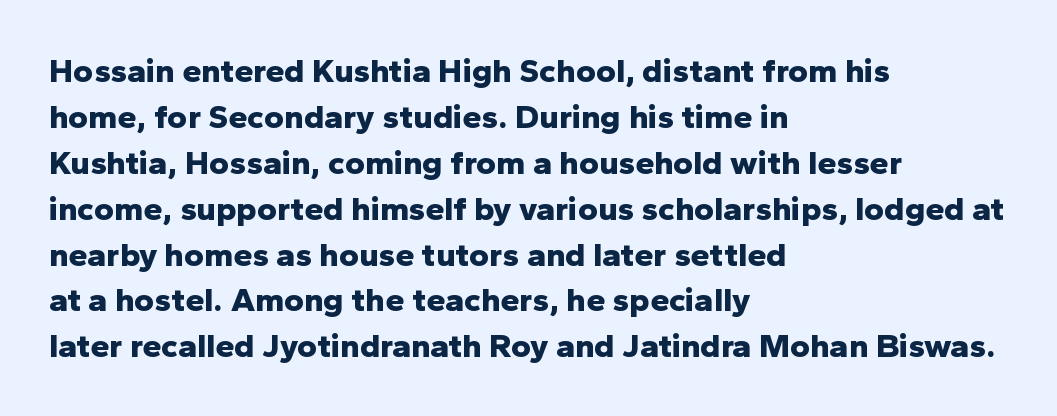
Q: Is the text bold? A: Yes.
Q: Is the text italic (slanted)? A: No, it is upright.
Q: Is the typeface a serif or a sans-serif typeface? A: Sans-serif.
Q: Is the text underlined? A: No.
Q: How is the paragraph aligned? A: Left-aligned.
Q: Is the spacing between letters normal or unusually wide? A: Normal.
Q: Is the spacing between lines tight, normal or loose? A: Normal.
Q: Width (condensed, normal, or wide)? A: Normal.
Q: Stroke contrast? A: Low.
Q: x-height? A: Medium.
Q: Monospaced? A: No.
